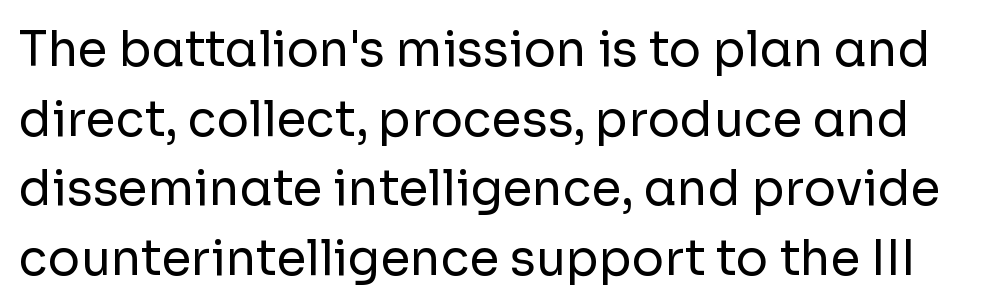
{"serif": "no", "italic": "no", "bold": "no", "weight": "regular", "width": "normal", "stroke_contrast": "low", "x_height": "medium", "monospaced": "no", "underline": "no", "line_spacing": "normal", "line_spacing_ratio": 1.45, "letter_spacing": "normal", "letter_spacing_em": 0.0, "glyph_px": 48}
